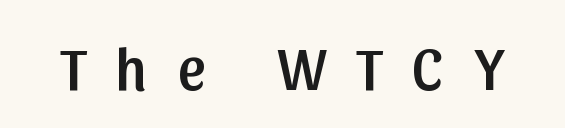
The image shows 61 px sans-serif type, upright; set unusually wide letter spacing (+0.5 em), not underlined; low stroke contrast and a medium x-height.
